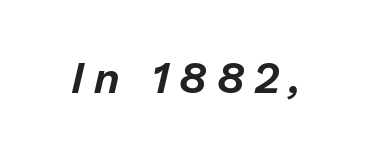
Does extra space separate the letters? Yes, quite a lot of it. It's the slanting kind of type. No word sits above an underline. Here the designer chose a conventional face with non-uniform glyph widths.
